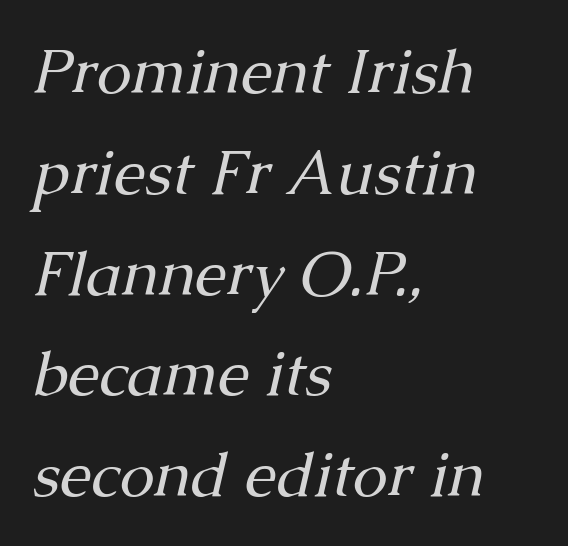
Line starts are locked; line ends wander. Observe the lean: these are italic letterforms. Spacing verdict: proportional, widths tailored to each character. Ink coverage per letter is moderate at most. Honestly, there is no underline to notice here at all.
